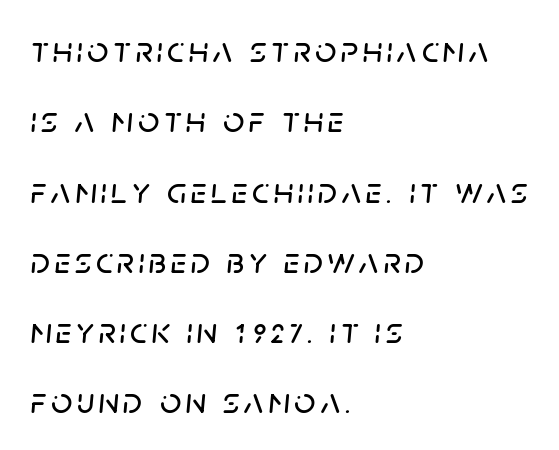
The image shows 37 px text type, italic (leaning right); set left-aligned, loose line spacing (1.9x), not underlined; low stroke contrast and a large x-height.
